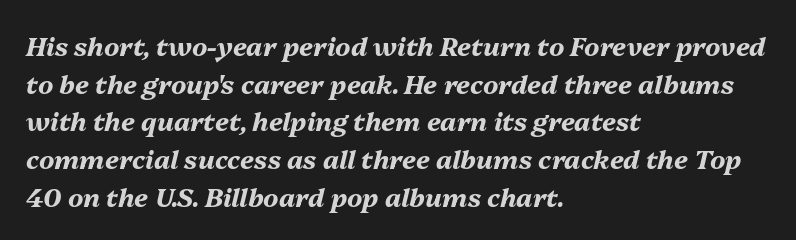
The image shows 26 px bold type, italic (leaning right); set left-aligned, normal line spacing (1.45x), normal letter spacing, not underlined.
